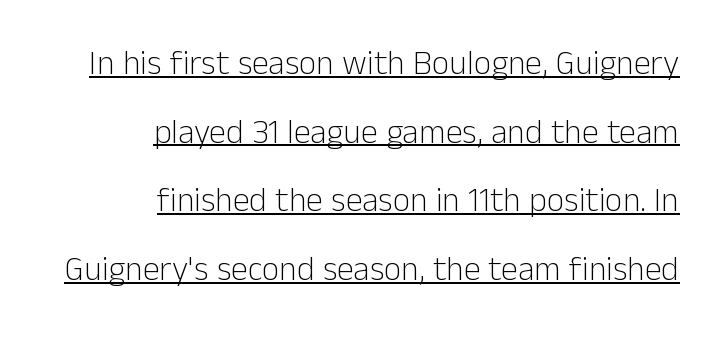
{"serif": "no", "italic": "no", "bold": "no", "weight": "light", "width": "normal", "stroke_contrast": "low", "x_height": "medium", "monospaced": "no", "underline": "yes", "align": "right", "line_spacing": "loose", "line_spacing_ratio": 2.02, "letter_spacing": "normal", "letter_spacing_em": 0.0, "glyph_px": 34}
